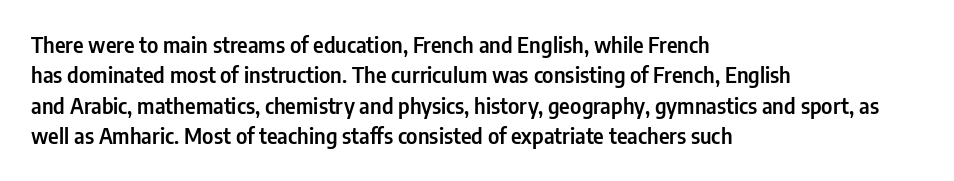
The image shows 21 px text type, upright; set left-aligned, normal line spacing (1.45x), normal letter spacing, not underlined.
